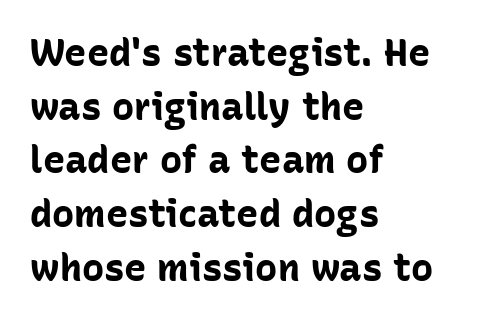
You can tell from the bare stems that sans-serif type was used. Italic: no, the glyphs are upright roman. A dark, heavy texture on the line: the type is bold. Think of a printed novel: that variable character pitch is what you see here. Notice how the passage keeps a crisp vertical edge on the left only. Honestly, the letter spacing is just normal — you wouldn't notice it.
